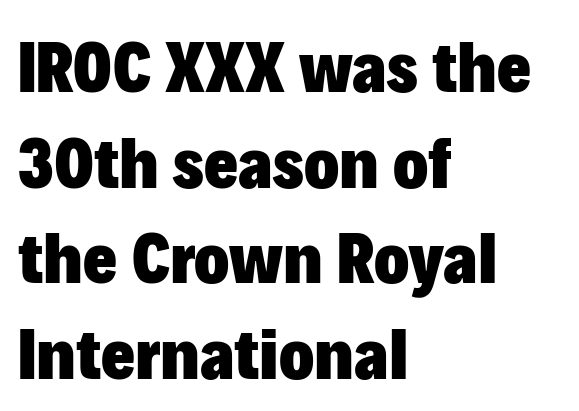
Q: Is the text bold? A: Yes.
Q: Is the text italic (slanted)? A: No, it is upright.
Q: Is the typeface a serif or a sans-serif typeface? A: Sans-serif.
Q: Is the text underlined? A: No.
Q: How is the paragraph aligned? A: Left-aligned.
Q: Is the spacing between letters normal or unusually wide? A: Normal.
Q: Is the spacing between lines tight, normal or loose? A: Normal.
Q: Width (condensed, normal, or wide)? A: Normal.
Q: Stroke contrast? A: Low.
Q: x-height? A: Medium.
Q: Monospaced? A: No.
